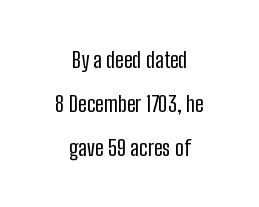
Vertical spacing — loose. Letters have the restrained weight of plain body copy at most. Words appear dense and cohesive because spacing is normal. Is there any slant? The stems are plumb. The area under the type is left untouched. Leftover space on each line is divided equally before and after the words.
